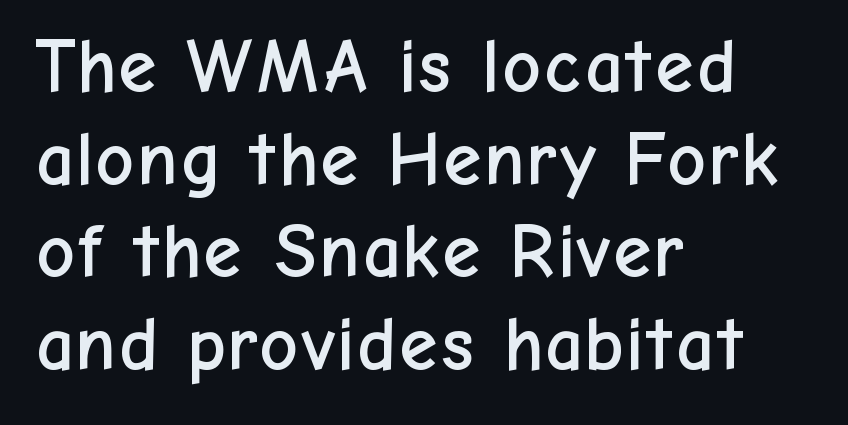
The image shows 76 px sans-serif type, upright; set left-aligned, line spacing 1.22x, normal letter spacing, not underlined; low stroke contrast and a medium x-height.
